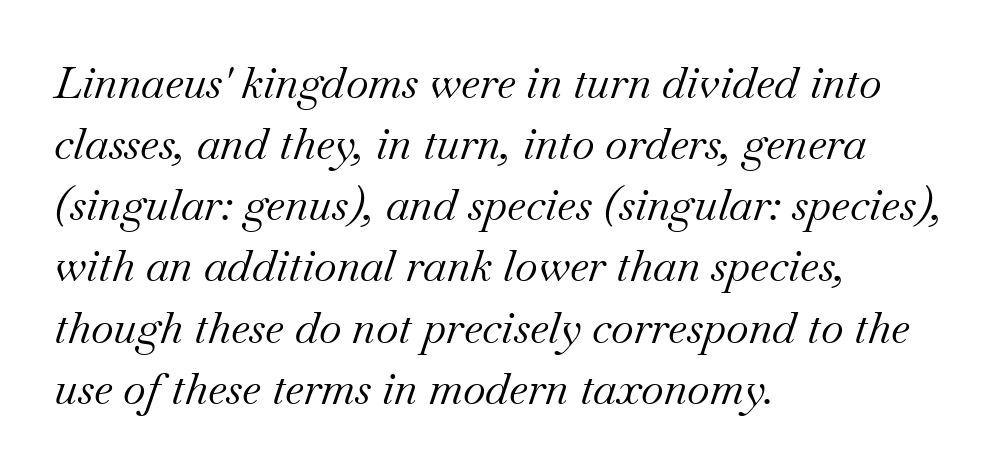
Is the stroke heavy? The answer is a plain regular-or-lighter. Letter spacing: default. These lines are rendered in a variable-pitch font. This block has exactly the height ordinary leading produces. The characters display serif detailing at their extremities. The rendering anchors every line to the left-hand side.
